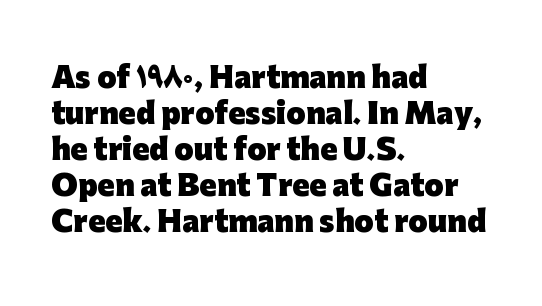
Layout note: lines flush left. Every stem runs plumb, perpendicular to the baseline. The passage shown is typeset with a sans-serif family. Each letter keeps its own natural width here, so spacing adapts to shape.
